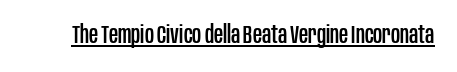
Q: Is the text italic (slanted)? A: No, it is upright.
Q: Is the text underlined? A: Yes.
Q: Is the spacing between letters normal or unusually wide? A: Normal.
